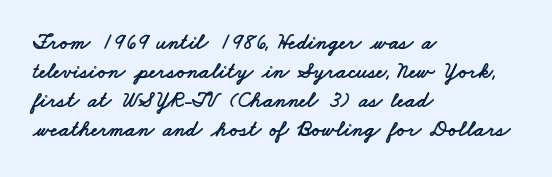
{"underline": "no", "align": "left", "line_spacing": "normal", "line_spacing_ratio": 1.32, "letter_spacing": "normal", "letter_spacing_em": 0.0, "glyph_px": 22}
